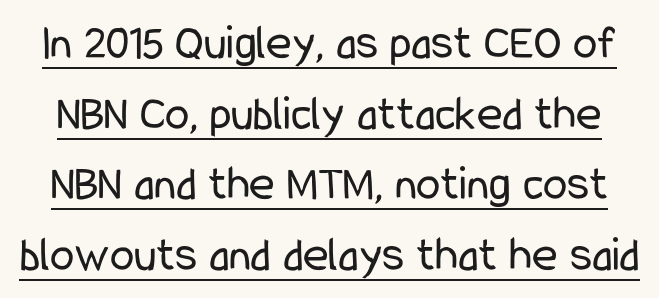
{"serif": "no", "italic": "no", "bold": "no", "weight": "regular", "width": "condensed", "stroke_contrast": "low", "x_height": "medium", "monospaced": "no", "underline": "yes", "line_spacing": "normal", "line_spacing_ratio": 1.44, "letter_spacing": "normal", "letter_spacing_em": 0.0, "glyph_px": 49}
